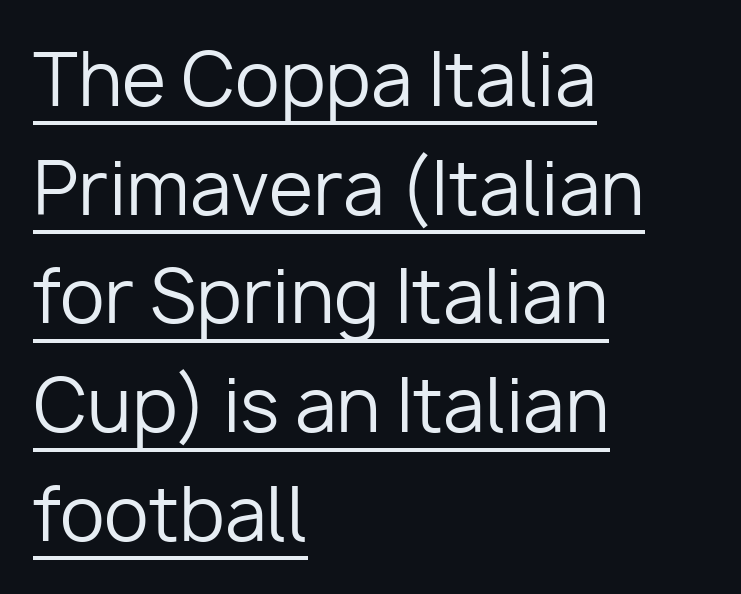
The image shows 72 px regular-weight sans-serif type, upright; set left-aligned, normal line spacing (1.51x), normal letter spacing, underlined; low stroke contrast and a medium x-height.
